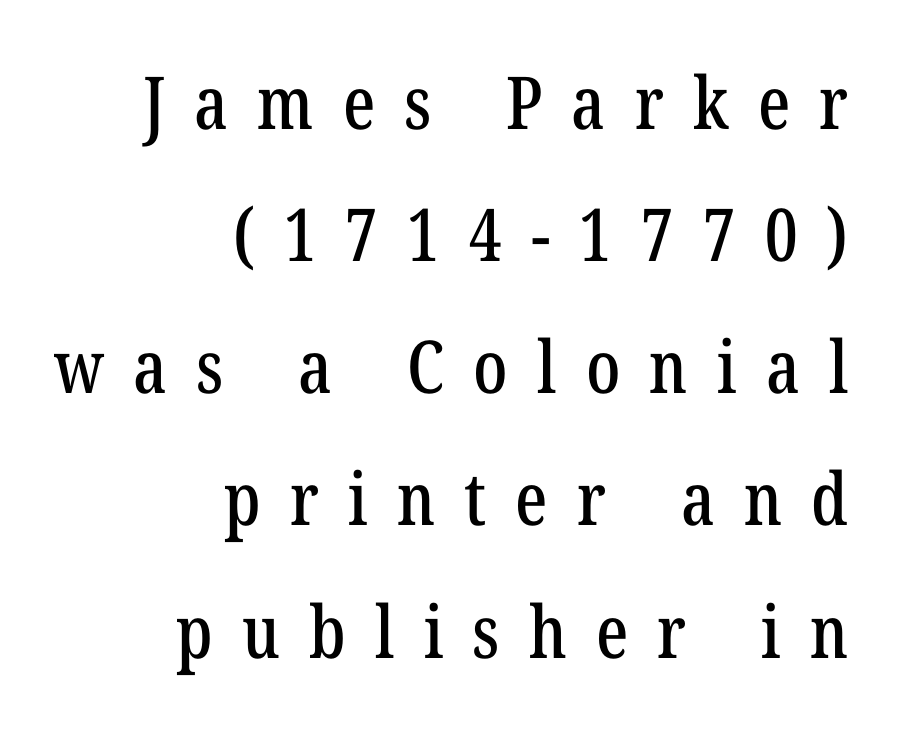
{"serif": "yes", "italic": "no", "width": "condensed", "stroke_contrast": "low", "x_height": "medium", "monospaced": "no", "underline": "no", "align": "right", "line_spacing_ratio": 1.81, "letter_spacing": "wide", "letter_spacing_em": 0.4, "glyph_px": 73}
